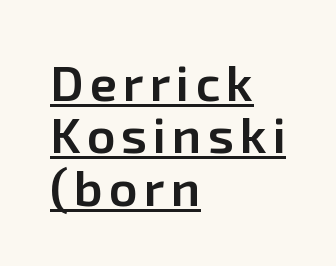
The image shows 50 px semibold sans-serif type, upright; set left-aligned, tight line spacing (1.05x), underlined; low stroke contrast and a medium x-height.
